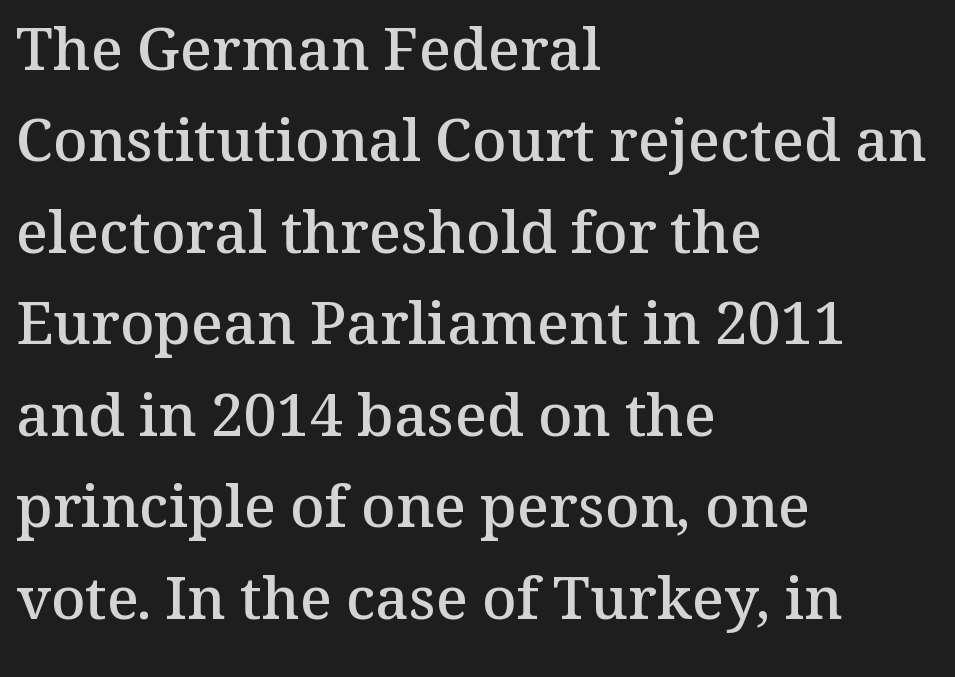
Note the varied advance widths — an 'i' is clearly narrower than an 'm'. Are there feet on the stems? There are — it's a serif. Words appear dense and cohesive because spacing is normal. Tall strokes in this sample are plumb rather than angled. The foot of each line stays bare and open. Reading down the block, your eye returns to a fixed left position each line.
